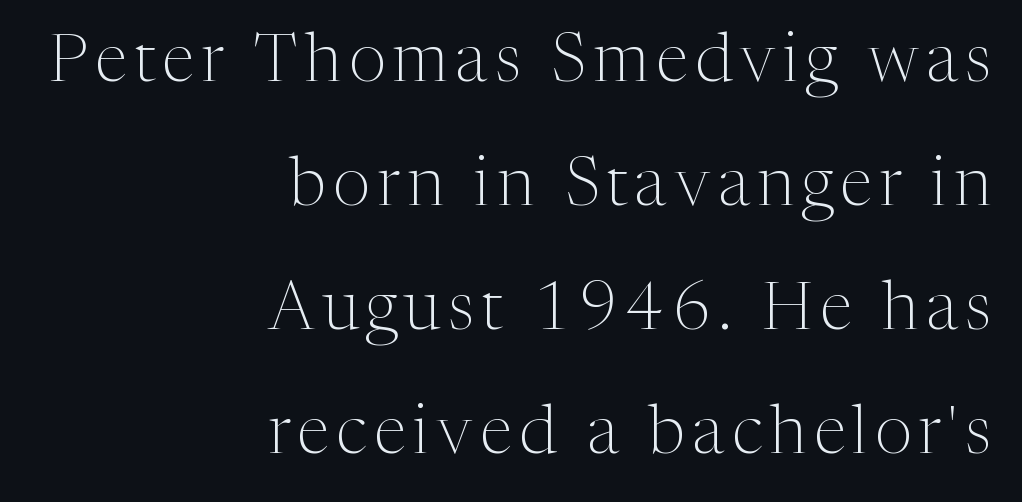
Q: Is the text bold? A: No.
Q: Is the text italic (slanted)? A: No, it is upright.
Q: Is the typeface a serif or a sans-serif typeface? A: Serif.
Q: Is the text underlined? A: No.
Q: How is the paragraph aligned? A: Right-aligned.
Q: Width (condensed, normal, or wide)? A: Normal.
Q: Stroke contrast? A: Medium.
Q: x-height? A: Medium.
Q: Monospaced? A: No.
